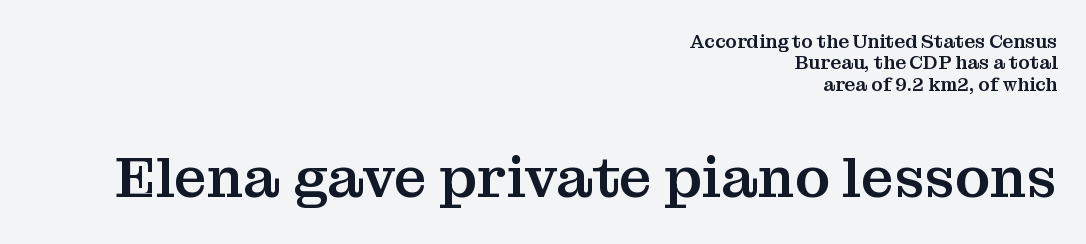
The image shows 58 px serif type, upright; set right-aligned, tight line spacing (1.13x), normal letter spacing, not underlined; the second (bottom) block is 3.05x larger; medium stroke contrast and a medium x-height.
